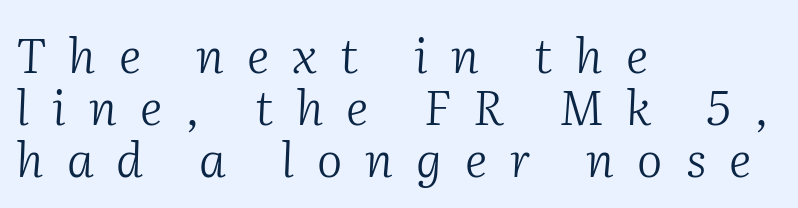
The image shows 48 px light serif type, italic (leaning right); set left-aligned, tight line spacing (1.08x), unusually wide letter spacing (+0.48 em), not underlined; medium stroke contrast and a medium x-height.
